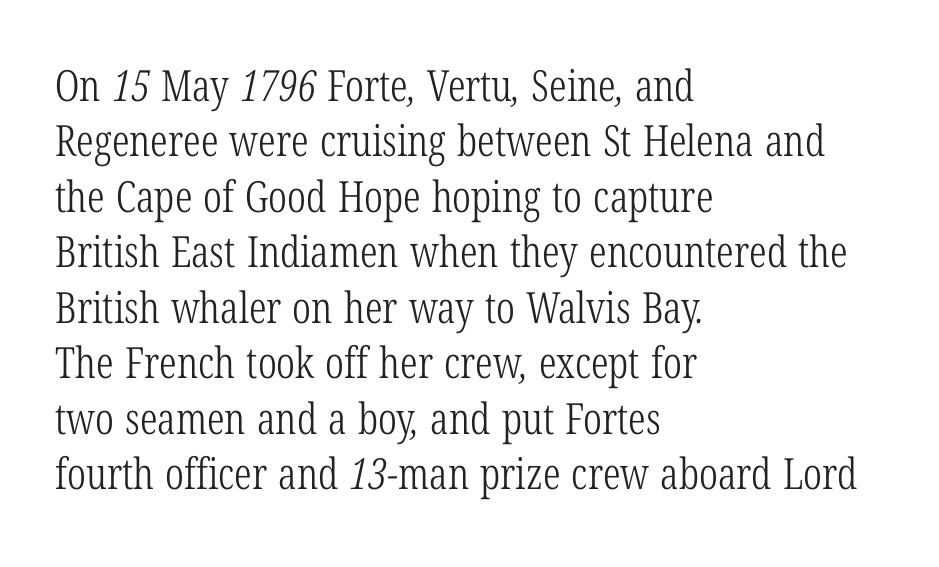
The image shows 43 px light, condensed serif type; set left-aligned, normal line spacing (1.29x), normal letter spacing, not underlined; low stroke contrast and a medium x-height.
